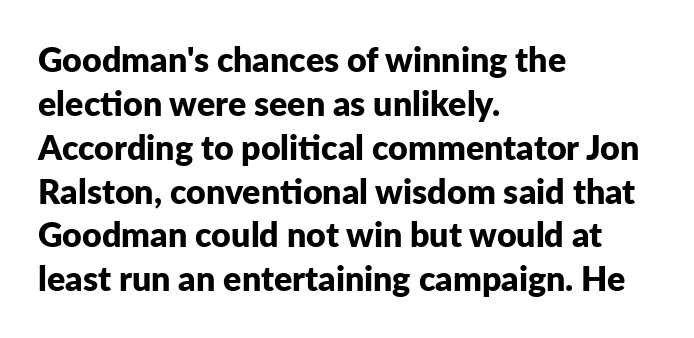
{"serif": "no", "italic": "no", "bold": "yes", "weight": "bold", "width": "normal", "stroke_contrast": "low", "x_height": "medium", "monospaced": "no", "underline": "no", "align": "left", "line_spacing": "normal", "line_spacing_ratio": 1.29, "letter_spacing": "normal", "letter_spacing_em": 0.0, "glyph_px": 34}
